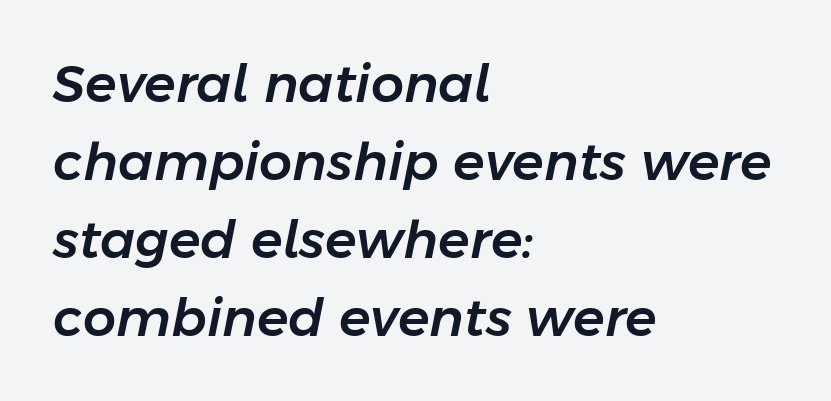
You could not count columns in this text — the font is proportionally spaced. Leading matches the norm, producing a regular column. These lines are set flush left with a ragged right edge. The horizontal fit of the characters is conventional and even. Quick note: italic.
